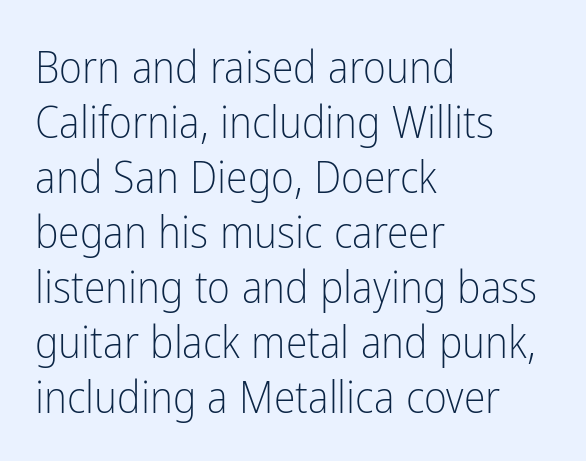
Caption: face not bold, strokes unweighted. The face used here is proportionally spaced, like ordinary book or web type. Students, observe: this is what conventionally led text looks like. Type style note: lacks serifs. Each word holds together tightly as a unit, with standard inter-letter gaps.
